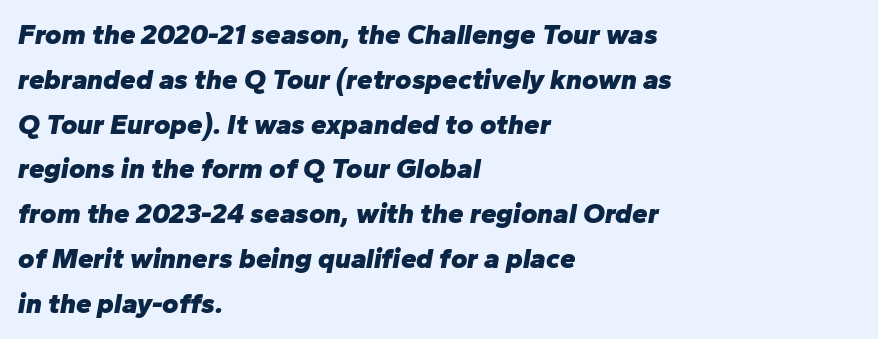
Q: Is the text bold? A: Yes.
Q: Is the text italic (slanted)? A: Yes, it leans right by about 10 degrees.
Q: Is the text underlined? A: No.
Q: How is the paragraph aligned? A: Left-aligned.
Q: Is the spacing between letters normal or unusually wide? A: Normal.
Q: Is the spacing between lines tight, normal or loose? A: Normal.
Q: Width (condensed, normal, or wide)? A: Normal.
Q: Stroke contrast? A: Low.
Q: x-height? A: Medium.
Q: Monospaced? A: No.
